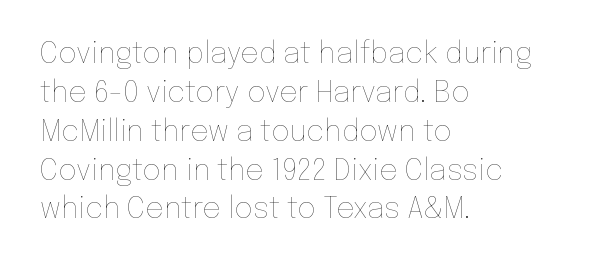
Tracking value appears to be zero — textbook default spacing. You could not count columns in this text — the font is proportionally spaced. This is roman type, the default non-slanted kind. The designer left line spacing at the default. Weight class: somewhere from thin through regular.
